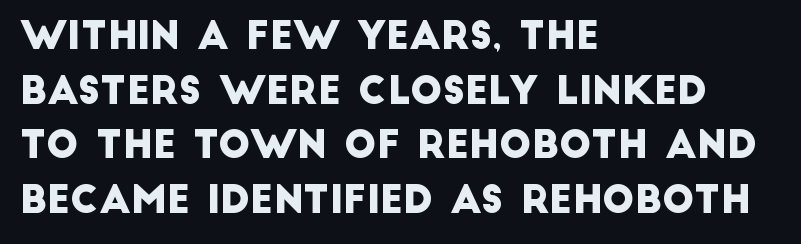
Q: Is the typeface a serif or a sans-serif typeface? A: Sans-serif.
Q: Is the text underlined? A: No.
Q: How is the paragraph aligned? A: Left-aligned.
Q: Is the spacing between letters normal or unusually wide? A: Normal.
Q: Is the spacing between lines tight, normal or loose? A: Normal.
Q: Width (condensed, normal, or wide)? A: Normal.
Q: Stroke contrast? A: Low.
Q: x-height? A: Large.
Q: Monospaced? A: No.
